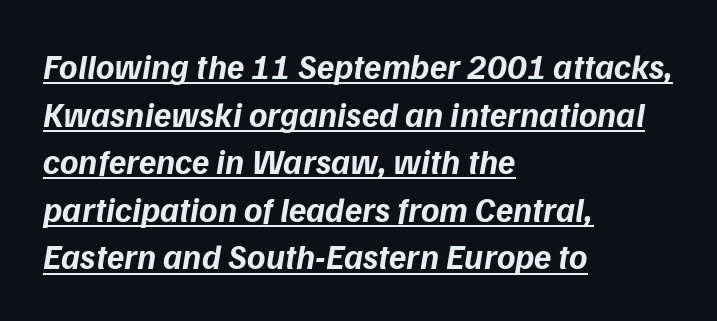
{"serif": "no", "bold": "yes", "weight": "bold", "width": "normal", "stroke_contrast": "low", "x_height": "medium", "monospaced": "no", "underline": "yes", "align": "left", "line_spacing": "normal", "line_spacing_ratio": 1.36, "letter_spacing": "normal", "letter_spacing_em": 0.0, "glyph_px": 35}
